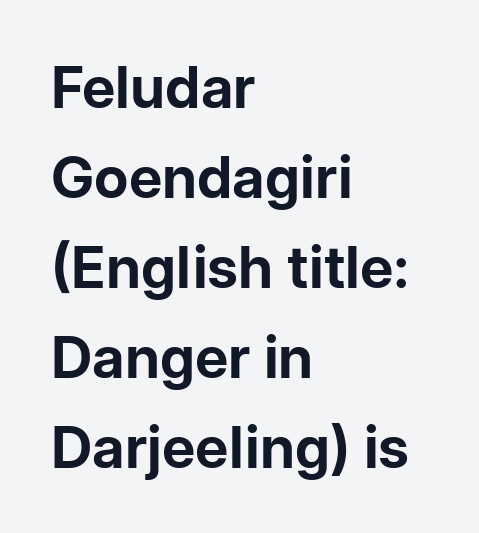
Rows of type keep a routine distance in the vertical direction. The type family on display is of the sans-serif kind. Do the characters align in a grid? No, the font is proportional. This is roman type, the default non-slanted kind. Caption: standard tracking, unaltered.
